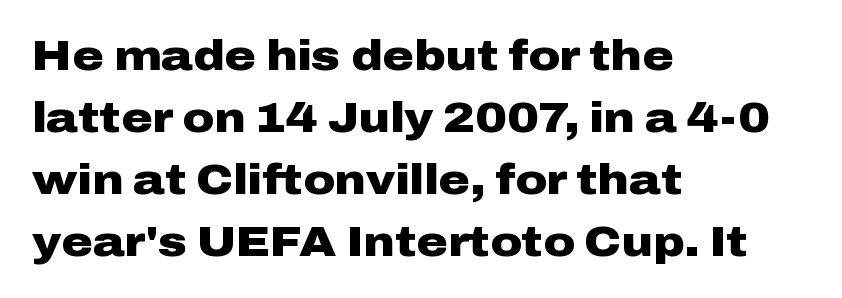
Q: Is the text bold? A: Yes.
Q: Is the text italic (slanted)? A: No, it is upright.
Q: Is the typeface a serif or a sans-serif typeface? A: Sans-serif.
Q: Is the text underlined? A: No.
Q: How is the paragraph aligned? A: Left-aligned.
Q: Is the spacing between letters normal or unusually wide? A: Normal.
Q: Is the spacing between lines tight, normal or loose? A: Normal.
Q: Width (condensed, normal, or wide)? A: Wide.
Q: Stroke contrast? A: Low.
Q: x-height? A: Medium.
Q: Monospaced? A: No.
